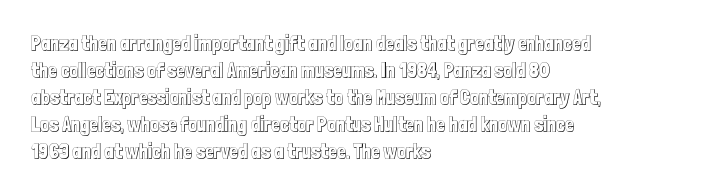
The image shows 20 px text type, upright; set left-aligned, normal line spacing (1.35x), normal letter spacing, not underlined.
